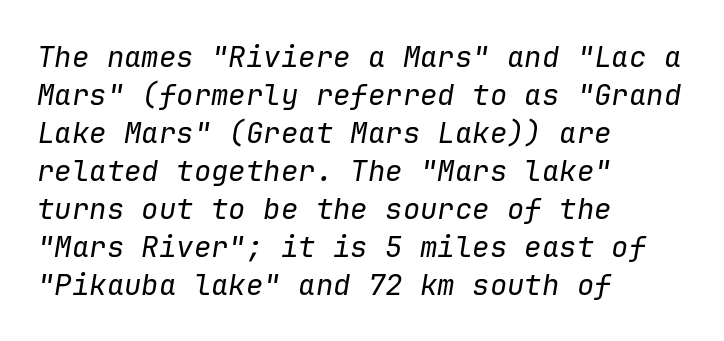
The image shows 29 px regular-weight type, italic (leaning right), monospaced; set left-aligned, normal line spacing (1.31x), normal letter spacing, not underlined; low stroke contrast and a medium x-height.
